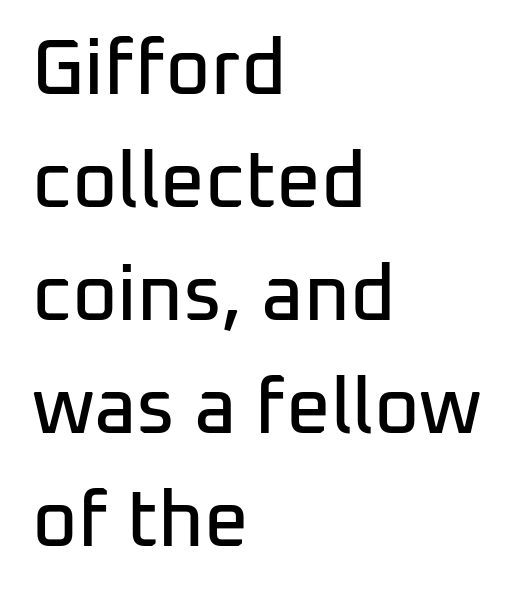
{"serif": "no", "italic": "no", "width": "normal", "stroke_contrast": "low", "x_height": "medium", "monospaced": "no", "underline": "no", "align": "left", "line_spacing": "normal", "line_spacing_ratio": 1.45, "letter_spacing": "normal", "letter_spacing_em": 0.0, "glyph_px": 78}
